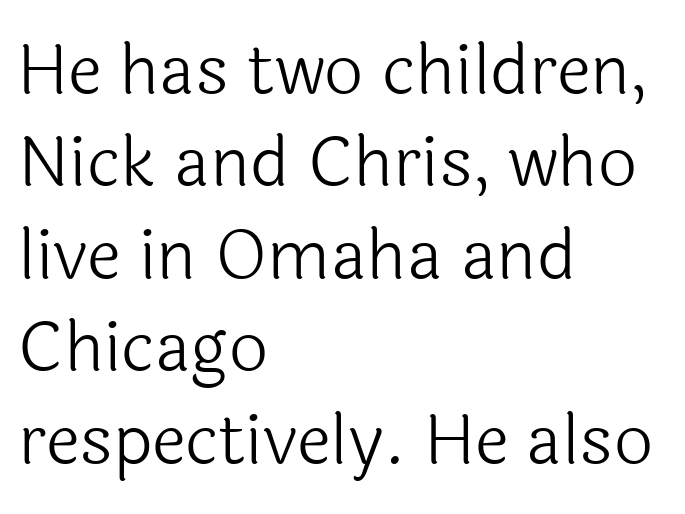
{"serif": "no", "italic": "no", "bold": "no", "weight": "light", "width": "normal", "x_height": "medium", "monospaced": "no", "underline": "no", "align": "left", "line_spacing": "normal", "line_spacing_ratio": 1.34, "letter_spacing": "normal", "letter_spacing_em": 0.0, "glyph_px": 69}
